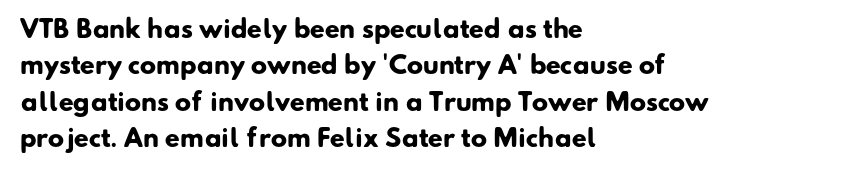
Q: Is the text bold? A: Yes.
Q: Is the text underlined? A: No.
Q: How is the paragraph aligned? A: Left-aligned.
Q: Is the spacing between letters normal or unusually wide? A: Normal.
Q: Is the spacing between lines tight, normal or loose? A: Normal.
